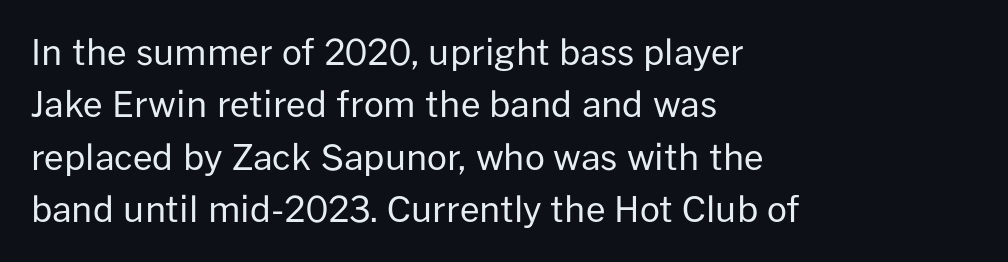
This rendering features lettering with no underline. A typesetter would call this proportional, since set widths differ per character. Line spacing here is normal. The type sits square on the baseline with zero lean.
